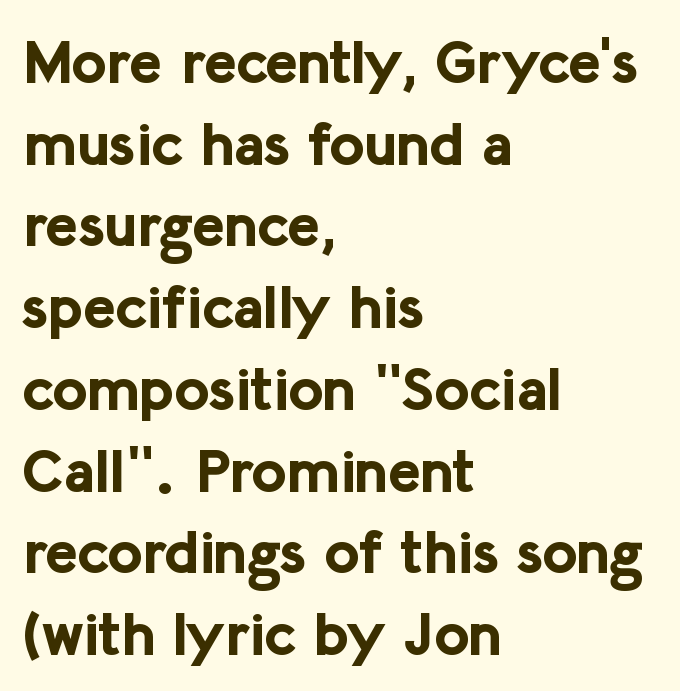
Proportional: the letters do not fall into vertical columns. Posture: straight, roman, zero tilt. The strokes are fattened all the way to bold. Teacher's note: observe the even left margin — that is flush-left alignment.
